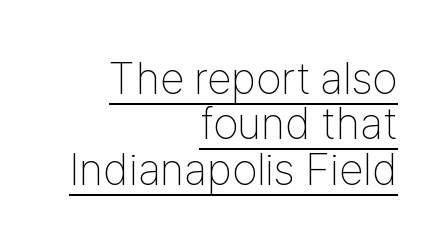
Q: Is the text bold? A: No.
Q: Is the text italic (slanted)? A: No, it is upright.
Q: Is the typeface a serif or a sans-serif typeface? A: Sans-serif.
Q: Is the text underlined? A: Yes.
Q: How is the paragraph aligned? A: Right-aligned.
Q: Is the spacing between letters normal or unusually wide? A: Normal.
Q: Is the spacing between lines tight, normal or loose? A: Tight.
Q: Width (condensed, normal, or wide)? A: Condensed.
Q: Stroke contrast? A: Low.
Q: x-height? A: Medium.
Q: Monospaced? A: No.
